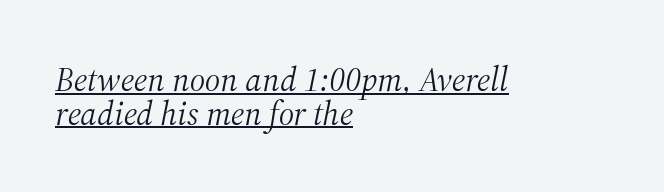
{"serif": "yes", "italic": "yes", "lean": "right", "slant_degrees": 12, "bold": "no", "weight": "light", "width": "normal", "stroke_contrast": "medium", "x_height": "medium", "monospaced": "no", "underline": "yes", "align": "left", "line_spacing": "tight", "line_spacing_ratio": 0.99, "letter_spacing": "normal", "letter_spacing_em": 0.0, "glyph_px": 34}
